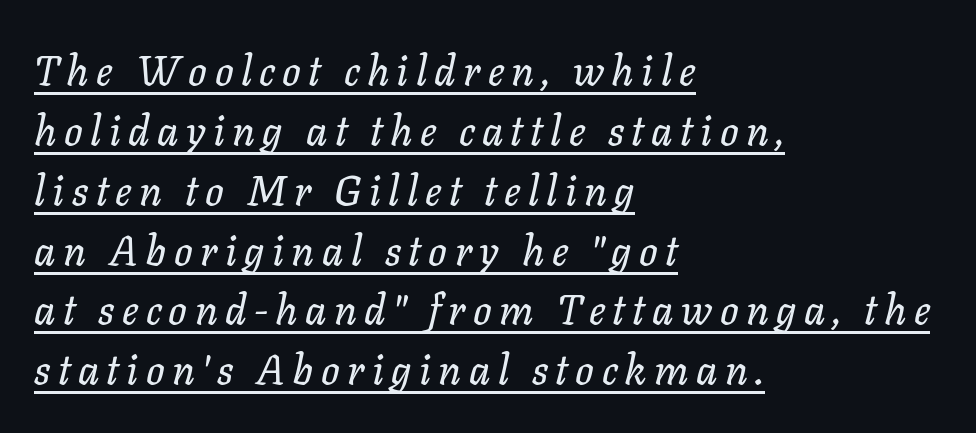
{"italic": "yes", "lean": "right", "slant_degrees": 11, "width": "normal", "stroke_contrast": "low", "x_height": "medium", "monospaced": "no", "underline": "yes", "align": "left", "line_spacing": "normal", "line_spacing_ratio": 1.46, "glyph_px": 41}
